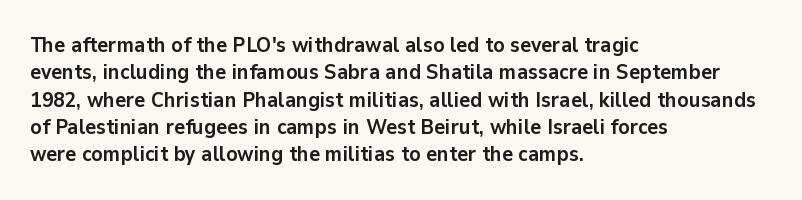
The image shows 21 px bold type, upright; set left-aligned, normal line spacing (1.3x), normal letter spacing, not underlined.
